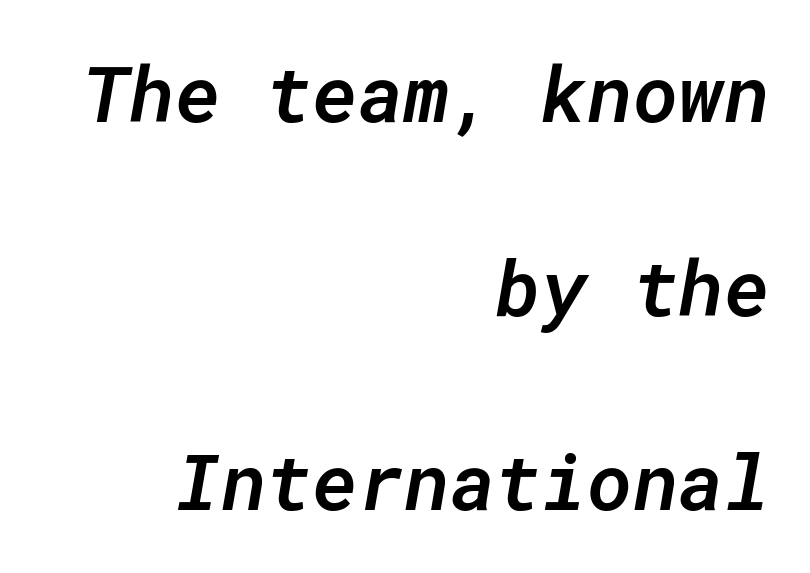
Q: Is the text bold? A: Semi-bold.
Q: Is the text italic (slanted)? A: Yes, it leans right by about 10 degrees.
Q: Is the text underlined? A: No.
Q: How is the paragraph aligned? A: Right-aligned.
Q: Is the spacing between letters normal or unusually wide? A: Normal.
Q: Is the spacing between lines tight, normal or loose? A: Loose.
Q: Width (condensed, normal, or wide)? A: Normal.
Q: Stroke contrast? A: Low.
Q: x-height? A: Medium.
Q: Monospaced? A: Yes.
